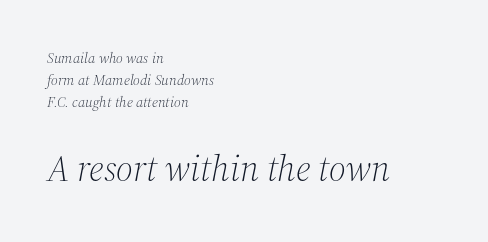
Q: Is the text bold? A: No.
Q: Is the text italic (slanted)? A: Yes, it leans right by about 12 degrees.
Q: Is the typeface a serif or a sans-serif typeface? A: Serif.
Q: Is the text underlined? A: No.
Q: How is the paragraph aligned? A: Left-aligned.
Q: Is the spacing between letters normal or unusually wide? A: Normal.
Q: Is the spacing between lines tight, normal or loose? A: Normal.
Q: Which block of text is set in a larger size, the first (top) or the second (bottom)? A: The second (bottom) one.
Q: Width (condensed, normal, or wide)? A: Normal.
Q: Stroke contrast? A: Medium.
Q: x-height? A: Medium.
Q: Monospaced? A: No.
